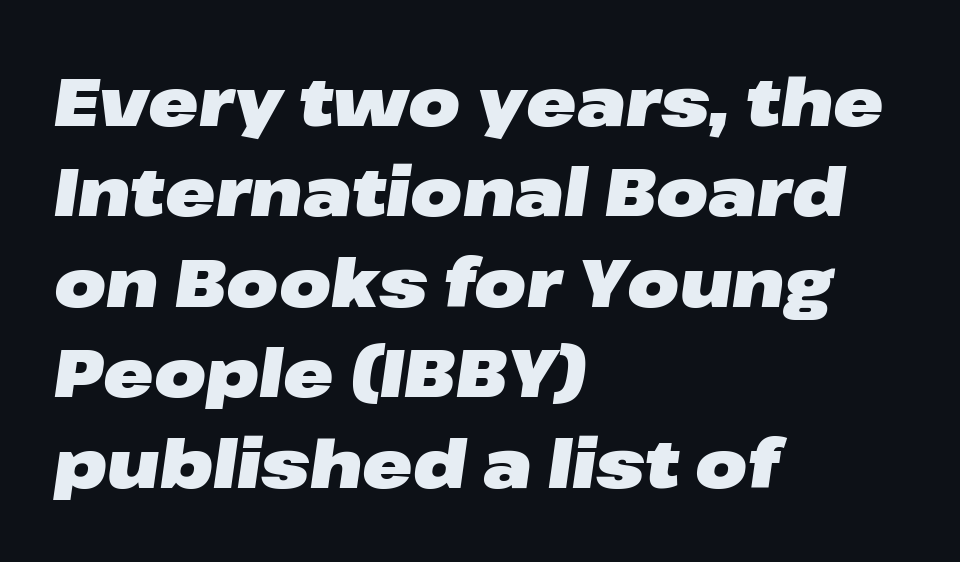
Q: Is the text bold? A: Yes.
Q: Is the text italic (slanted)? A: Yes, it leans right by about 8 degrees.
Q: Is the text underlined? A: No.
Q: How is the paragraph aligned? A: Left-aligned.
Q: Is the spacing between letters normal or unusually wide? A: Normal.
Q: Is the spacing between lines tight, normal or loose? A: Normal.
Q: Width (condensed, normal, or wide)? A: Wide.
Q: Stroke contrast? A: Low.
Q: x-height? A: Medium.
Q: Monospaced? A: No.
